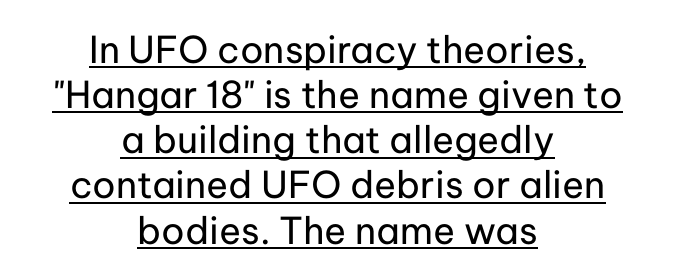
{"serif": "no", "italic": "no", "bold": "no", "weight": "regular", "width": "normal", "stroke_contrast": "low", "x_height": "medium", "monospaced": "no", "underline": "yes", "align": "center", "line_spacing_ratio": 1.22, "letter_spacing": "normal", "letter_spacing_em": 0.0, "glyph_px": 37}
